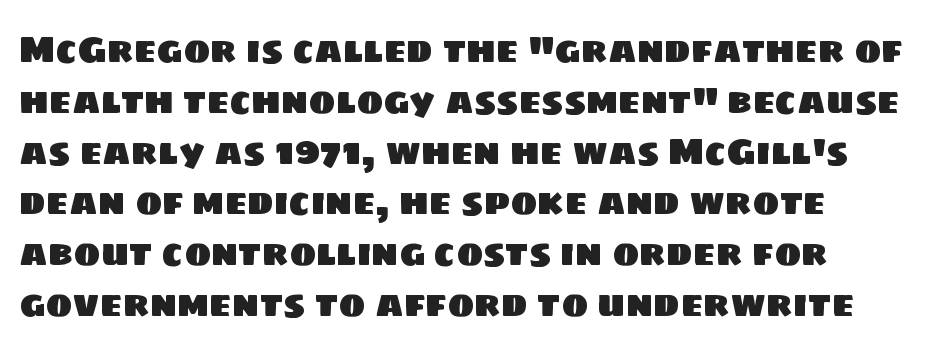
How would I describe the line gaps? Plain and ordinary. Every row of glyphs begins at an identical x-position on the left. The face used here is a sans, in the tradition of grotesques and geometrics. Descender tails drop into unmarked territory. Default kerning and tracking; the words read as compact shapes. Character widths vary here, with narrow letters taking less room than wide ones.
